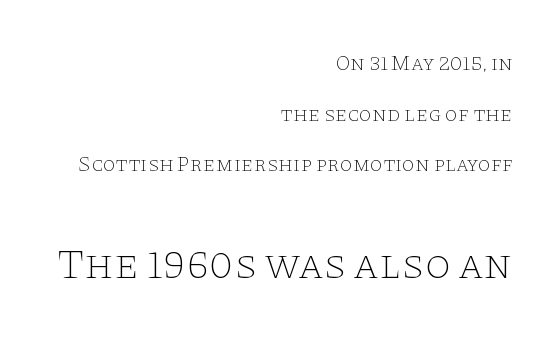
The image shows 42 px thin, wide serif type, upright; set right-aligned, loose line spacing (2.41x), normal letter spacing, not underlined; the second (bottom) block is 2.0x larger; low stroke contrast and a large x-height.
